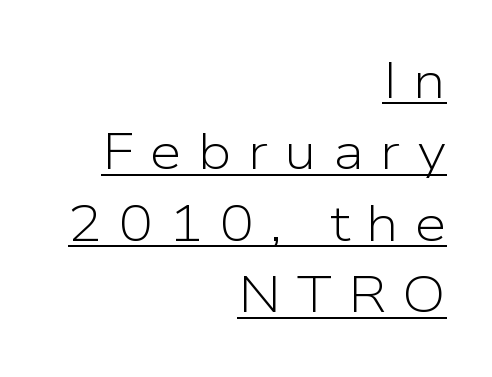
The image shows 51 px light sans-serif type, upright; set right-aligned, normal line spacing (1.4x), unusually wide letter spacing (+0.32 em), underlined; low stroke contrast and a medium x-height.
